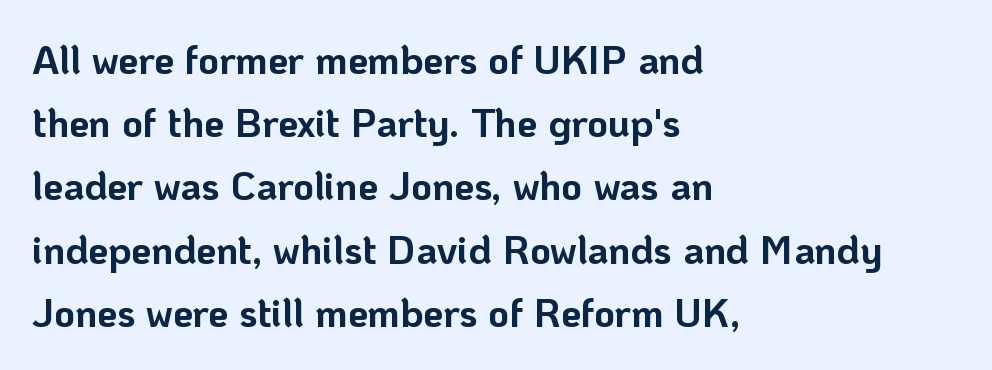
Do the characters align in a grid? No, the font is proportional. The glyphs in this specimen are sans serif. The passage shown is emphatically bold. Vertical spacing — default.
